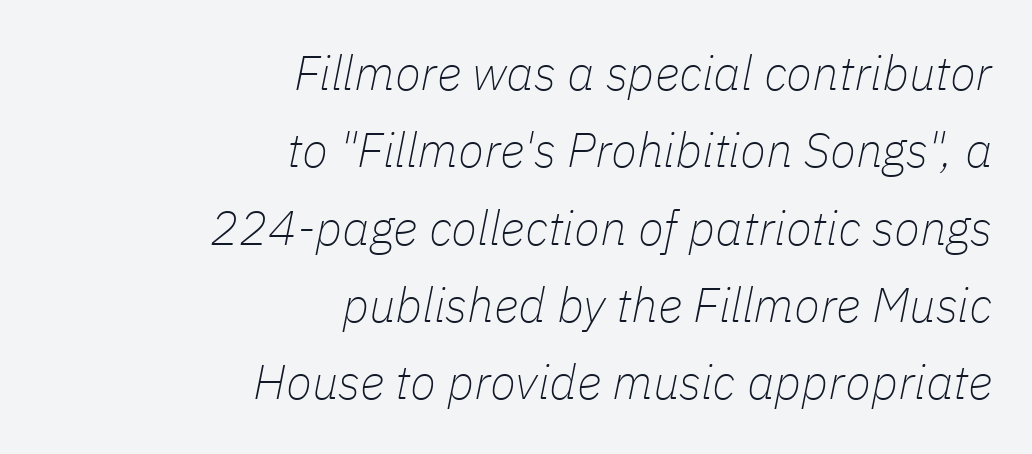
Bare-footed words on every line. A typesetter would call this zero additional tracking. Yep, that's italic — everything's leaning. A light-to-regular cut is what we see here. The text block is weighted toward the right margin, trailing off unevenly leftward.
